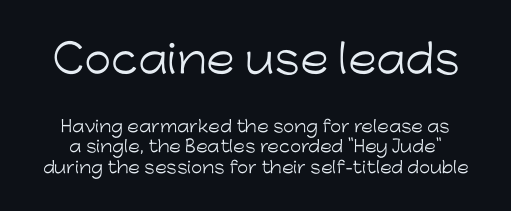
The rendering uses a moderate line-height, typical for paragraphs. This layout puts the oversized block above and the modest block below. Quick note: not italic, upright. Look at the bottom of the vertical strokes: they stop flat, with no serifs.
